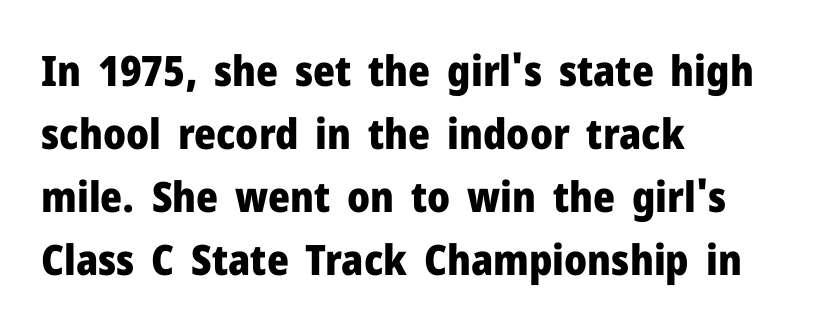
The specimen reads as upright at a glance. In terms of letterform style, serifs are entirely absent. The space between consecutive lines is moderate. In CSS terms this would be text-align: left. Has an underline been added? It has not.
